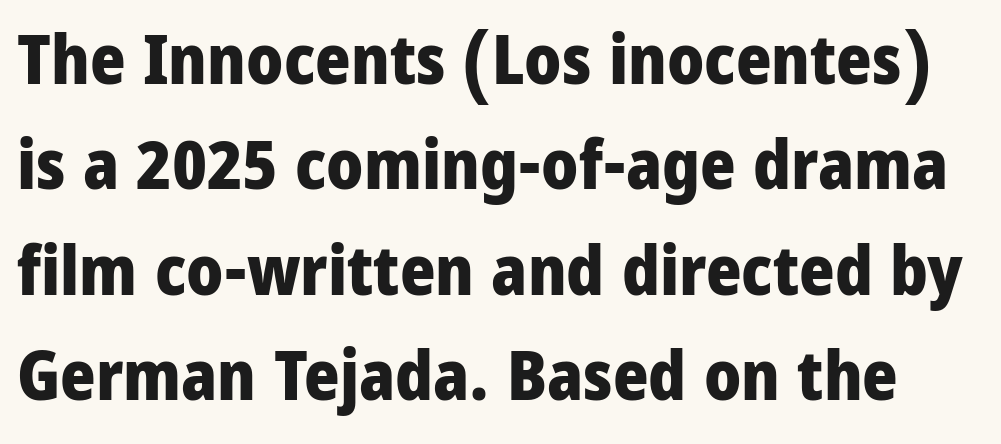
Q: Is the text bold? A: Yes.
Q: Is the text italic (slanted)? A: No, it is upright.
Q: Is the typeface a serif or a sans-serif typeface? A: Sans-serif.
Q: Is the text underlined? A: No.
Q: Is the spacing between letters normal or unusually wide? A: Normal.
Q: Is the spacing between lines tight, normal or loose? A: Normal.
Q: Width (condensed, normal, or wide)? A: Condensed.
Q: Stroke contrast? A: Low.
Q: x-height? A: Large.
Q: Monospaced? A: No.
